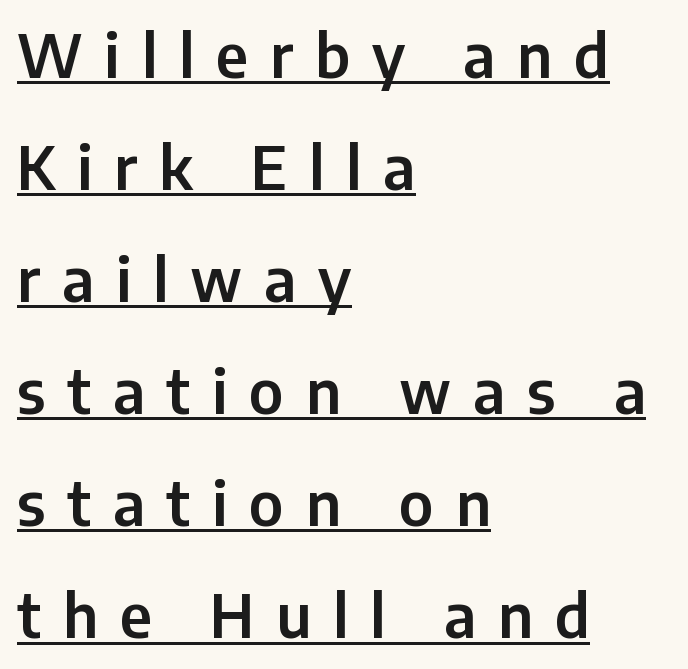
The image shows 59 px sans-serif type, upright; set left-aligned, loose line spacing (1.9x), unusually wide letter spacing (+0.37 em), underlined; low stroke contrast and a medium x-height.
